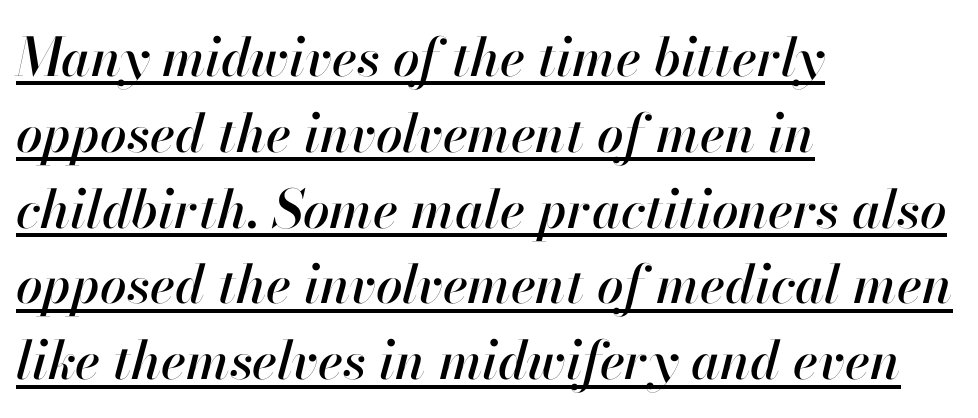
{"italic": "yes", "lean": "right", "slant_degrees": 13, "width": "normal", "stroke_contrast": "high", "x_height": "small", "monospaced": "no", "underline": "yes", "align": "left", "line_spacing": "normal", "line_spacing_ratio": 1.43, "letter_spacing": "normal", "letter_spacing_em": 0.0, "glyph_px": 53}
